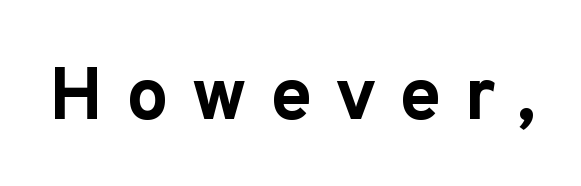
The image shows 75 px bold sans-serif type, upright; set unusually wide letter spacing (+0.3 em), not underlined; low stroke contrast and a medium x-height.
